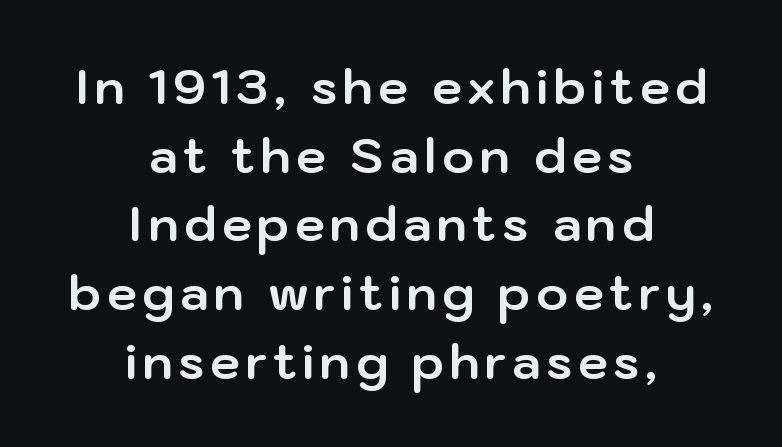
{"serif": "no", "italic": "no", "bold": "yes", "weight": "bold", "width": "normal", "stroke_contrast": "low", "x_height": "medium", "monospaced": "no", "underline": "no", "align": "center", "line_spacing": "normal", "line_spacing_ratio": 1.43, "glyph_px": 48}
